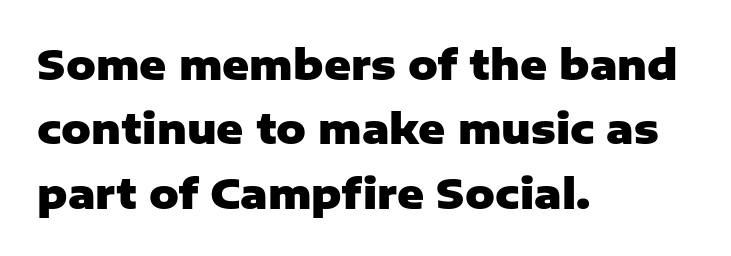
Reading down the column, the eye jumps a familiar distance to each next line. I'd call this a sans setting — the letters go barefoot. Varying glyph widths throughout — classic text-font behaviour. Look at the tracking — it's just the regular setting, nothing added. The font is running at its bold setting.
